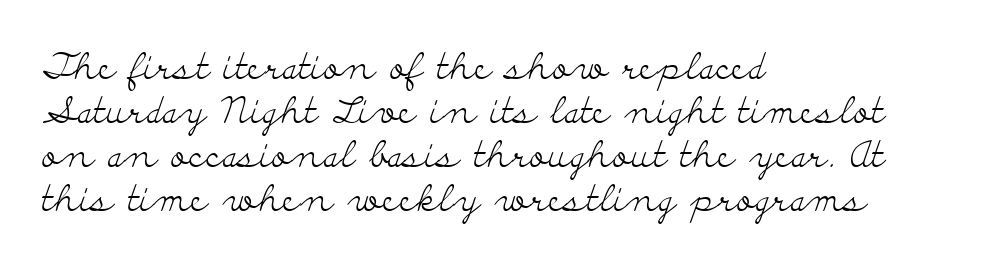
The image shows 36 px light, wide serif type; set left-aligned, line spacing 1.22x, normal letter spacing, not underlined; low stroke contrast and a small x-height.
